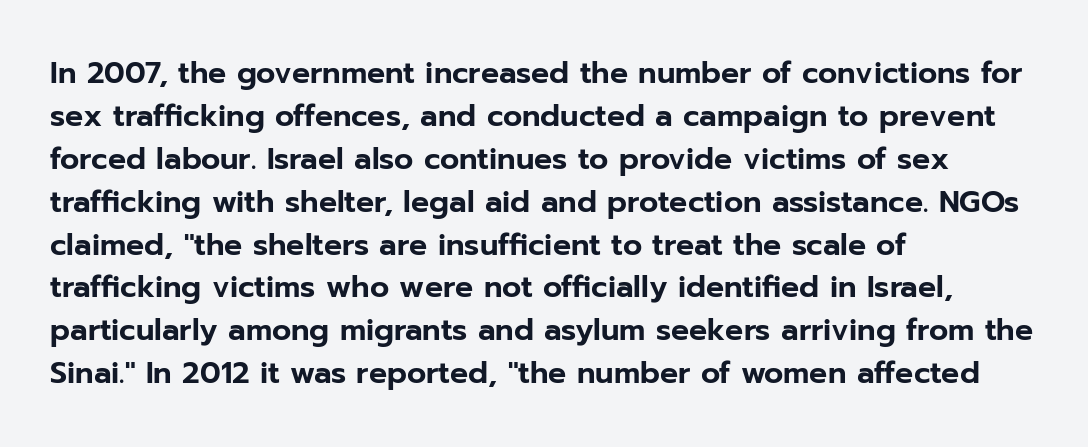
{"serif": "no", "italic": "no", "width": "normal", "stroke_contrast": "low", "x_height": "medium", "monospaced": "no", "underline": "no", "align": "left", "line_spacing": "normal", "line_spacing_ratio": 1.43, "letter_spacing": "normal", "letter_spacing_em": 0.0, "glyph_px": 30}
